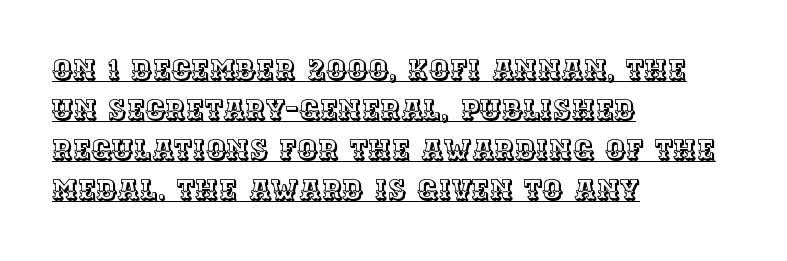
Q: Is the text italic (slanted)? A: No, it is upright.
Q: Is the text underlined? A: Yes.
Q: How is the paragraph aligned? A: Left-aligned.
Q: Is the spacing between letters normal or unusually wide? A: Normal.
Q: Is the spacing between lines tight, normal or loose? A: Normal.
Q: Width (condensed, normal, or wide)? A: Normal.
Q: x-height? A: Large.
Q: Monospaced? A: No.
